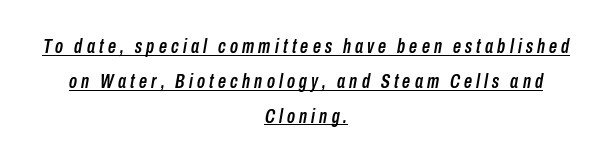
The image shows 20 px text type, italic (leaning right); set centered, line spacing 1.74x, unusually wide letter spacing (+0.21 em), underlined.
